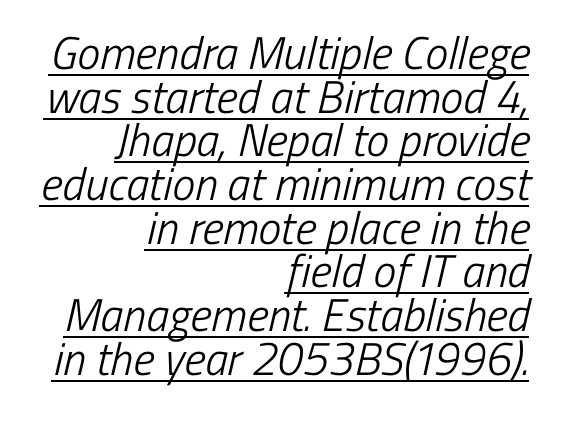
The image shows 46 px light, condensed sans-serif type; set right-aligned, tight line spacing (0.95x), normal letter spacing, underlined; low stroke contrast and a medium x-height.
